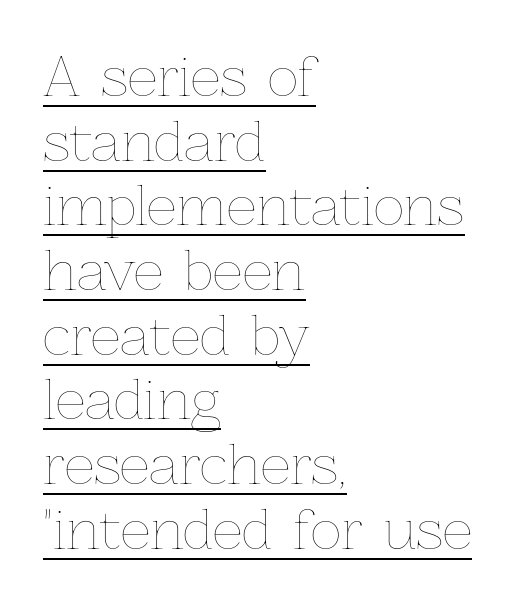
The image shows 53 px thin type, upright; set left-aligned, line spacing 1.22x, normal letter spacing, underlined; low stroke contrast and a medium x-height.
